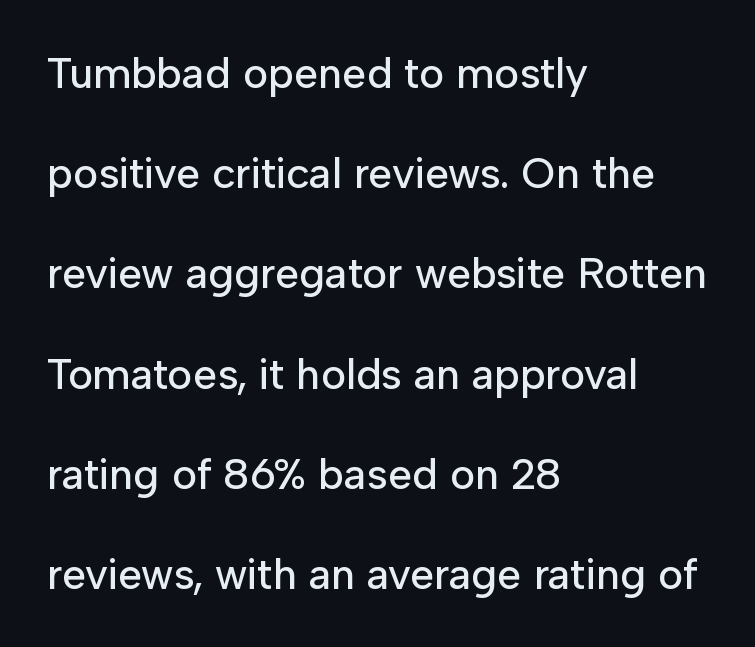
{"serif": "no", "italic": "no", "width": "normal", "stroke_contrast": "low", "x_height": "medium", "monospaced": "no", "underline": "no", "align": "left", "line_spacing": "loose", "line_spacing_ratio": 2.33, "letter_spacing": "normal", "letter_spacing_em": 0.0, "glyph_px": 43}
